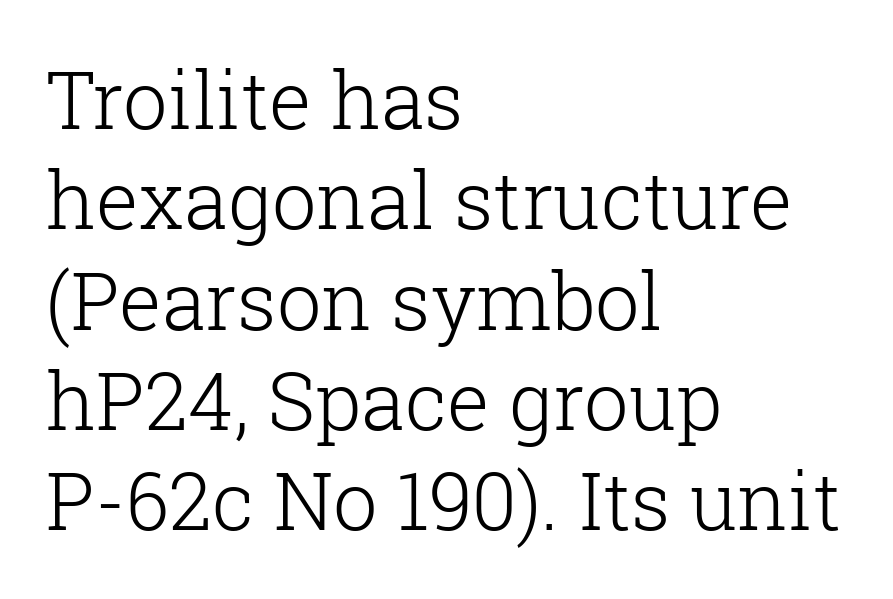
{"serif": "yes", "italic": "no", "bold": "no", "weight": "light", "width": "normal", "stroke_contrast": "low", "x_height": "medium", "monospaced": "no", "underline": "no", "align": "left", "line_spacing": "normal", "line_spacing_ratio": 1.27, "letter_spacing": "normal", "letter_spacing_em": 0.0, "glyph_px": 79}
